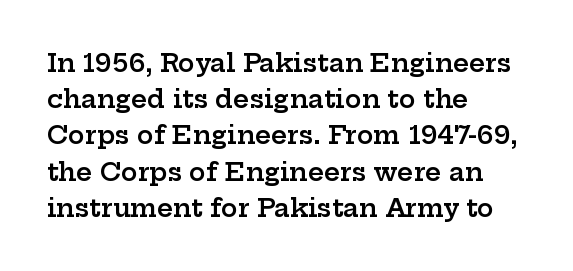
{"italic": "no", "bold": "semi", "underline": "no", "align": "left", "line_spacing": "normal", "line_spacing_ratio": 1.45, "letter_spacing": "normal", "letter_spacing_em": 0.0, "glyph_px": 25}
